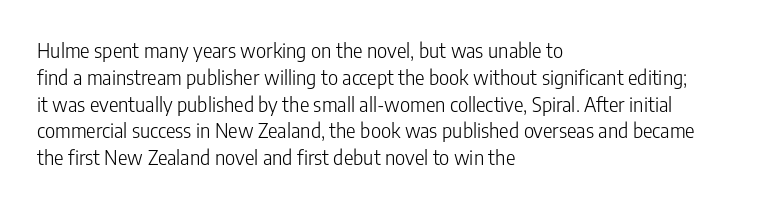
The image shows 20 px text type, upright; set left-aligned, normal line spacing (1.34x), normal letter spacing, not underlined.
